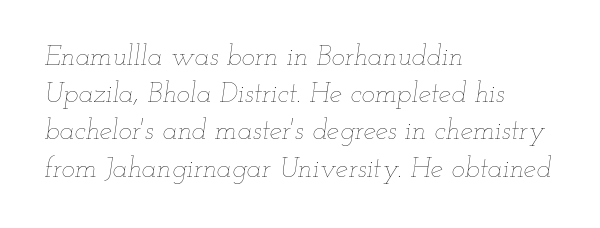
The image shows 28 px thin, wide type, italic (leaning right); set left-aligned, normal line spacing (1.33x), normal letter spacing, not underlined; low stroke contrast and a small x-height.
